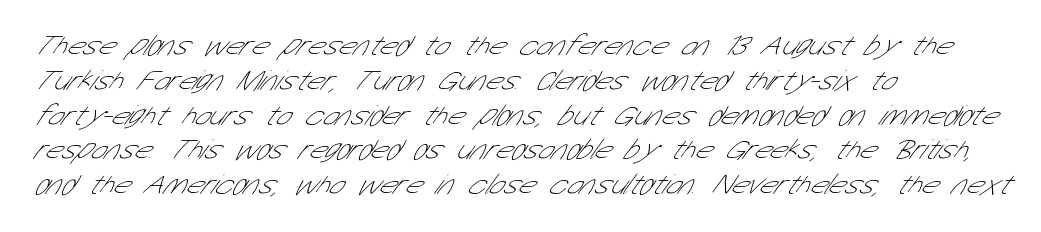
{"serif": "no", "bold": "no", "weight": "thin", "width": "condensed", "stroke_contrast": "low", "x_height": "medium", "monospaced": "no", "underline": "no", "align": "left", "line_spacing_ratio": 1.2, "letter_spacing": "normal", "letter_spacing_em": 0.0, "glyph_px": 29}
